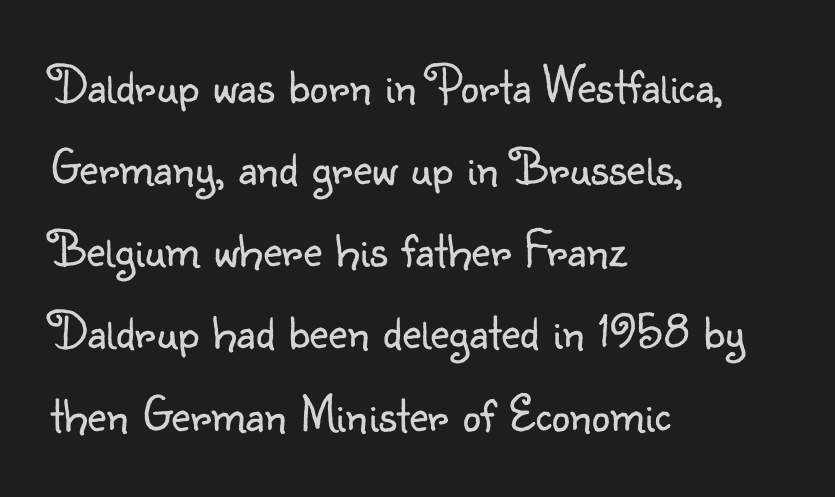
{"serif": "no", "italic": "no", "bold": "no", "weight": "light", "width": "normal", "stroke_contrast": "low", "x_height": "small", "monospaced": "no", "underline": "no", "align": "left", "line_spacing": "normal", "line_spacing_ratio": 1.58, "letter_spacing": "normal", "letter_spacing_em": 0.0, "glyph_px": 52}
